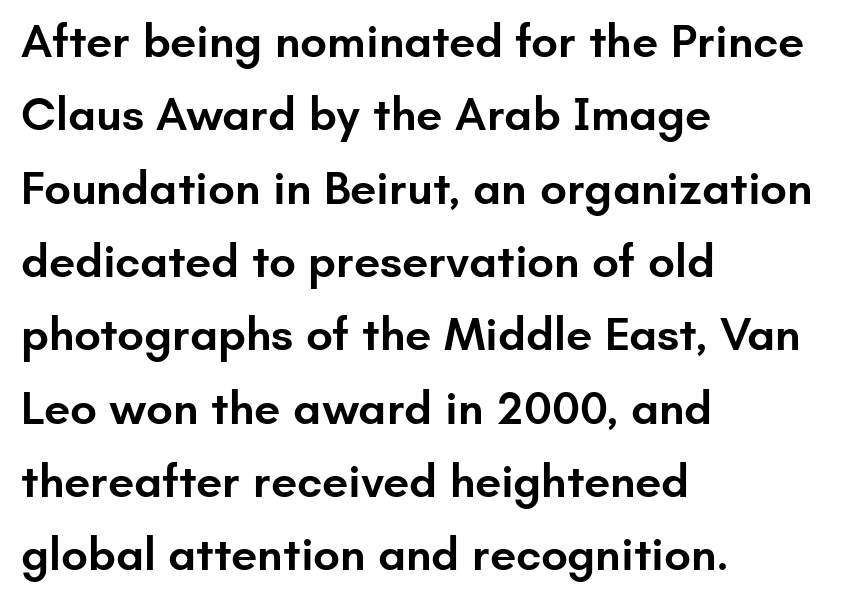
Underline: absent. The typesetting leans somewhat heavy: a semibold. The line texture is even and compact thanks to regular tracking. To sum up the face: it is a sans, with no serifs. Normally led — the rows are evenly, conventionally spaced.
